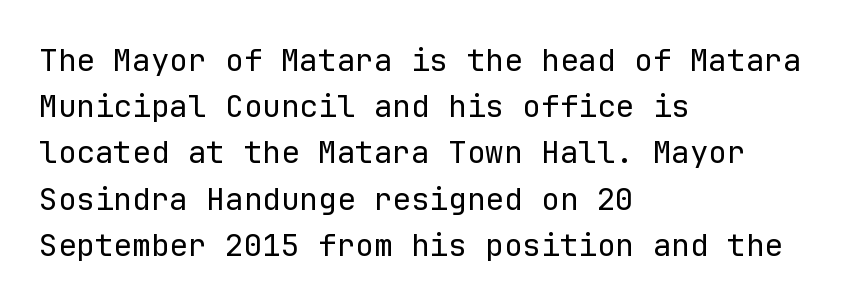
The image shows 31 px regular-weight sans-serif type, upright, monospaced; set left-aligned, normal line spacing (1.49x), normal letter spacing, not underlined; low stroke contrast and a medium x-height.
